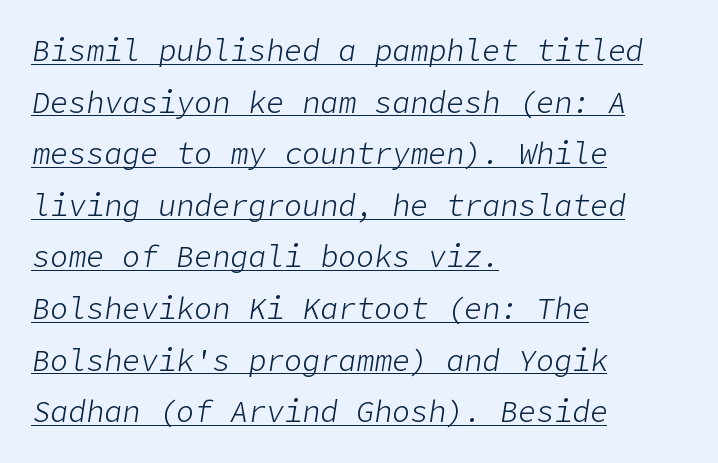
{"italic": "yes", "lean": "right", "slant_degrees": 9, "bold": "no", "weight": "light", "width": "normal", "stroke_contrast": "low", "x_height": "medium", "underline": "yes", "align": "left", "line_spacing_ratio": 1.72, "letter_spacing": "normal", "letter_spacing_em": 0.0, "glyph_px": 30}
